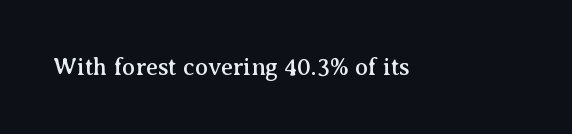
{"italic": "no", "underline": "no", "letter_spacing": "normal", "letter_spacing_em": 0.0, "glyph_px": 24}
